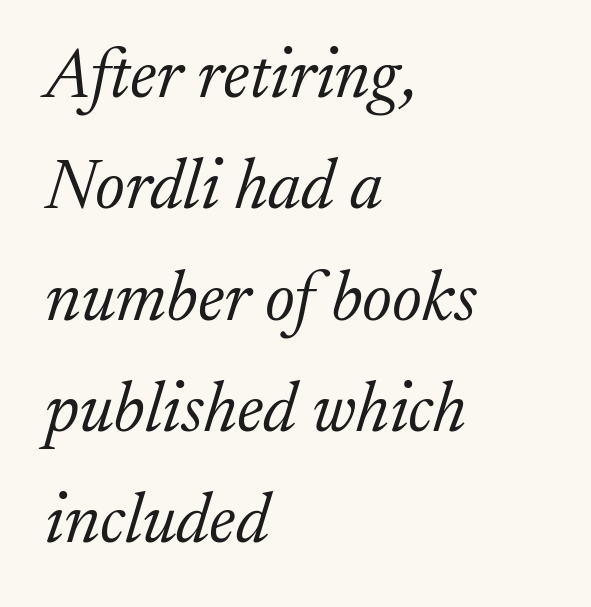
The image shows 70 px light serif type, italic (leaning right); set left-aligned, normal line spacing (1.59x), normal letter spacing, not underlined; low stroke contrast and a medium x-height.
